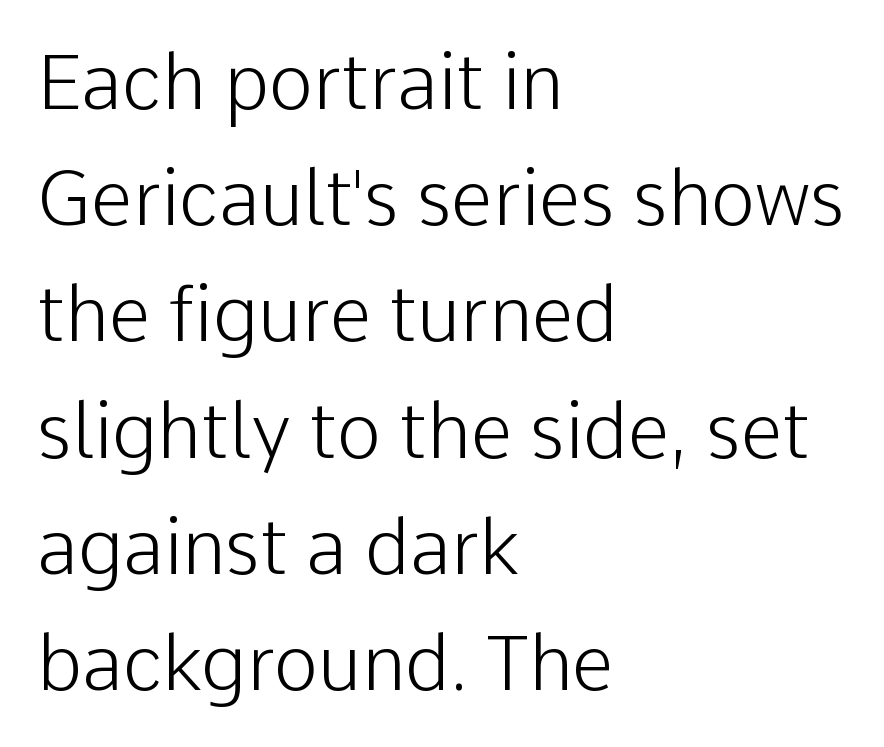
The image shows 75 px light sans-serif type, upright; set left-aligned, normal line spacing (1.55x), normal letter spacing, not underlined; low stroke contrast and a medium x-height.
